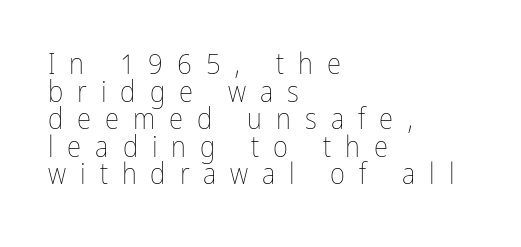
The image shows 29 px thin, condensed type, upright; set left-aligned, tight line spacing (0.95x), unusually wide letter spacing (+0.48 em), not underlined; low stroke contrast and a medium x-height.
